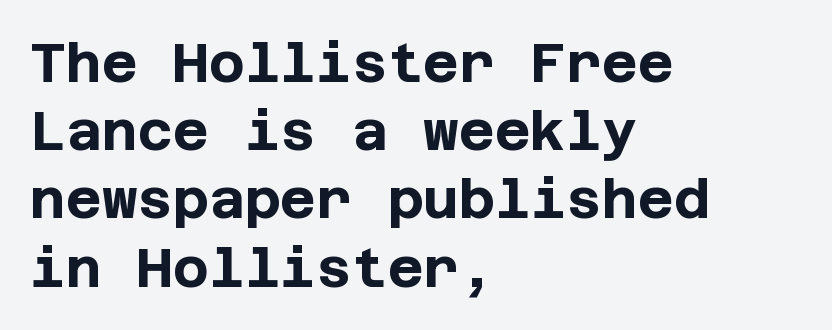
Summary of weight: heavy, a full bold. The designer went with a sans here, leaving each stem footless. Clear beneath every line of the passage. The passage shown has conventional tracking throughout.
